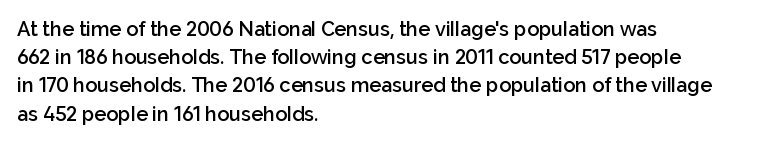
Q: Is the text bold? A: Semi-bold.
Q: Is the text italic (slanted)? A: No, it is upright.
Q: Is the text underlined? A: No.
Q: How is the paragraph aligned? A: Left-aligned.
Q: Is the spacing between letters normal or unusually wide? A: Normal.
Q: Is the spacing between lines tight, normal or loose? A: Normal.
